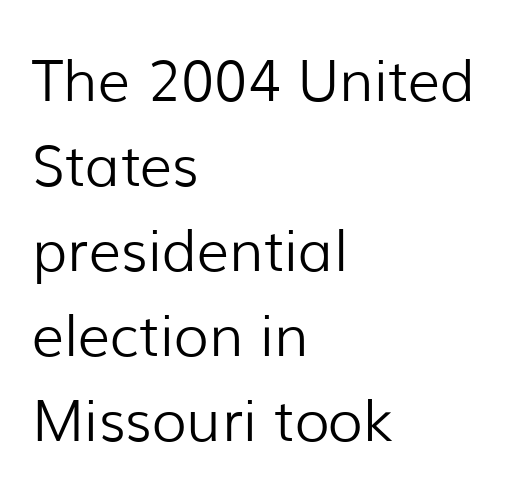
The letters stand straight up with perfectly vertical stems. Line beginnings align vertically; line endings do not. The face used here is proportionally spaced, like ordinary book or web type. Characters follow at the spacing the type designer built in. The vertical gap from one line to the next is medium. Is this a heavy cut? Hardly; it is regular or lighter.
